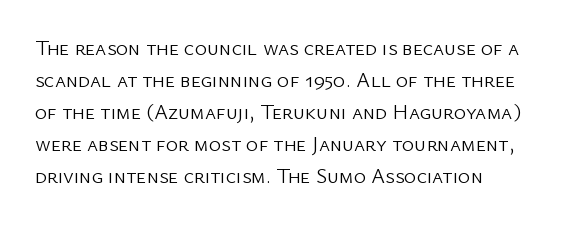
The image shows 21 px text type, upright; set normal line spacing (1.52x), normal letter spacing, not underlined.
